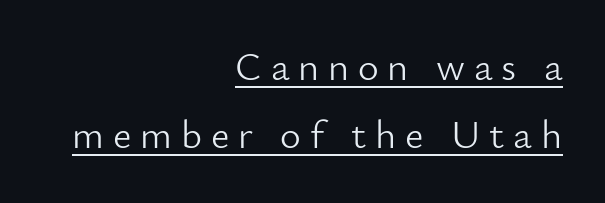
The lines sit at an ordinary, default distance from one another. In terms of letterspacing, this is a distinctly airy, spread setting. Has an underline been added? It has. Where is the straight margin? On the right. Nothing sits at the stroke ends, so this counts as sans-serif. Posture: vertical.
